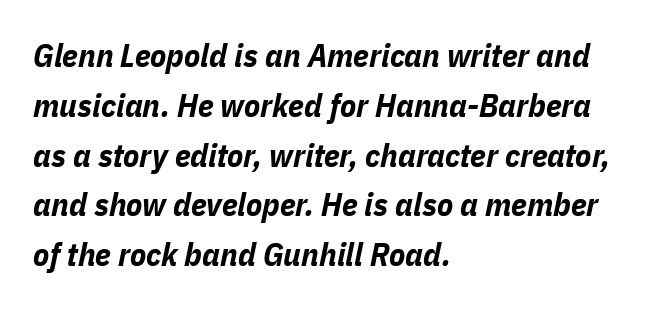
Yep, that's italic — everything's leaning. The rendering anchors every line to the left-hand side. Here the designer chose a conventional face with non-uniform glyph widths. Regarding leading, the lines here are spaced in the standard way. The type is set solid horizontally, with unmodified tracking.
